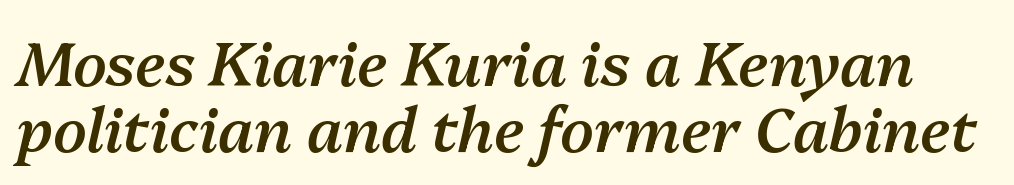
The image shows 61 px semibold type, italic (leaning right); set tight line spacing (1.08x), normal letter spacing, not underlined; medium stroke contrast and a medium x-height.
